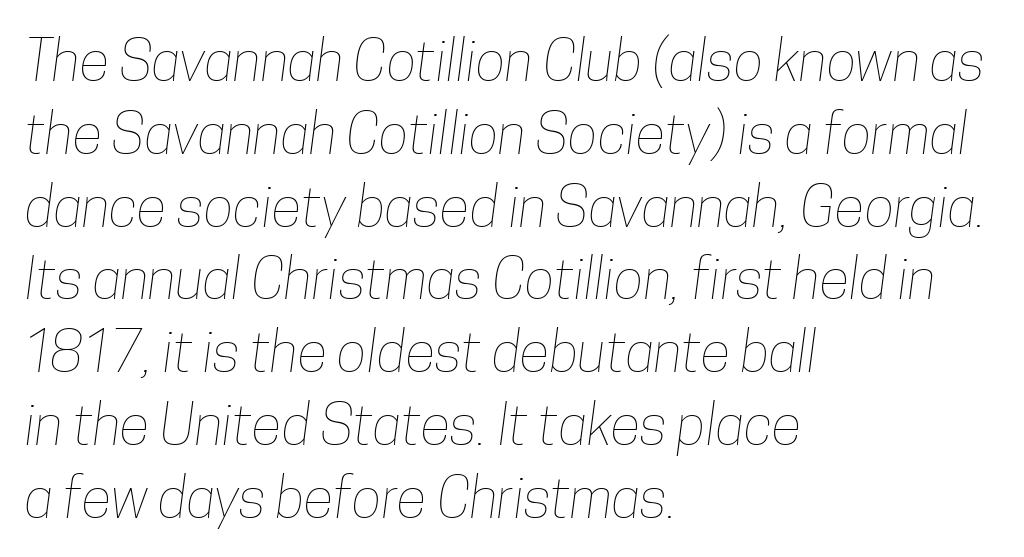
Each line starts at the same left margin while the right side varies. The words here are not underlined. Characters follow at the spacing the type designer built in. These lines sit exactly where default settings would place them.
